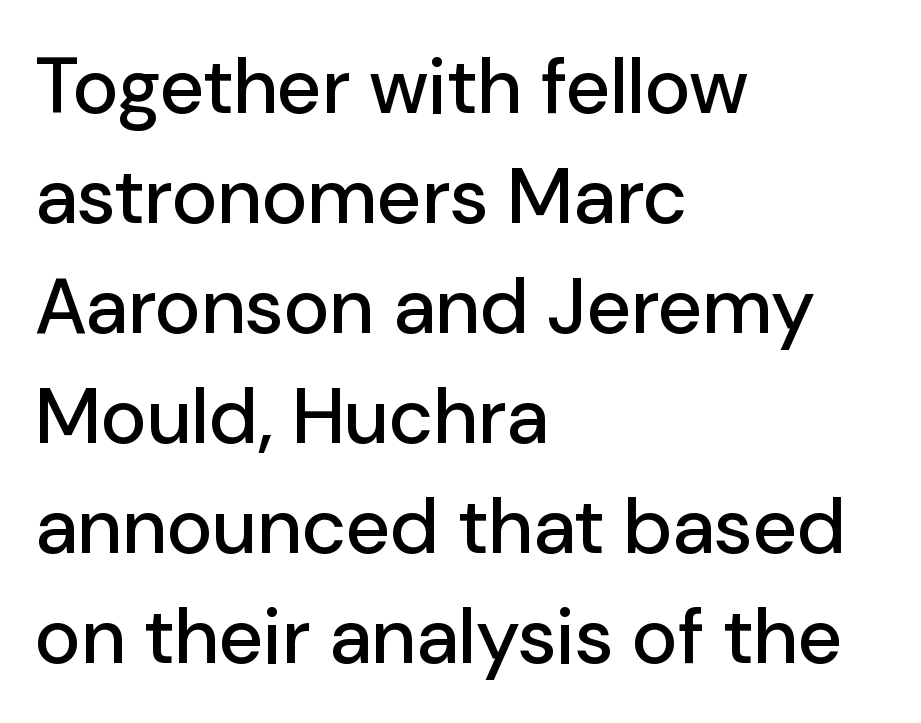
Q: Is the text italic (slanted)? A: No, it is upright.
Q: Is the typeface a serif or a sans-serif typeface? A: Sans-serif.
Q: Is the text underlined? A: No.
Q: How is the paragraph aligned? A: Left-aligned.
Q: Is the spacing between letters normal or unusually wide? A: Normal.
Q: Is the spacing between lines tight, normal or loose? A: Normal.
Q: Width (condensed, normal, or wide)? A: Normal.
Q: Stroke contrast? A: Low.
Q: x-height? A: Medium.
Q: Monospaced? A: No.
